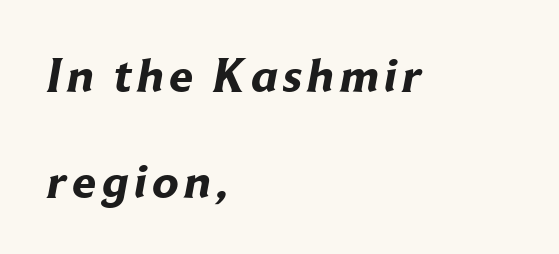
Q: Is the text bold? A: Yes.
Q: Is the typeface a serif or a sans-serif typeface? A: Sans-serif.
Q: Is the text underlined? A: No.
Q: How is the paragraph aligned? A: Left-aligned.
Q: Is the spacing between lines tight, normal or loose? A: Loose.
Q: Width (condensed, normal, or wide)? A: Normal.
Q: Stroke contrast? A: Low.
Q: x-height? A: Medium.
Q: Monospaced? A: No.
